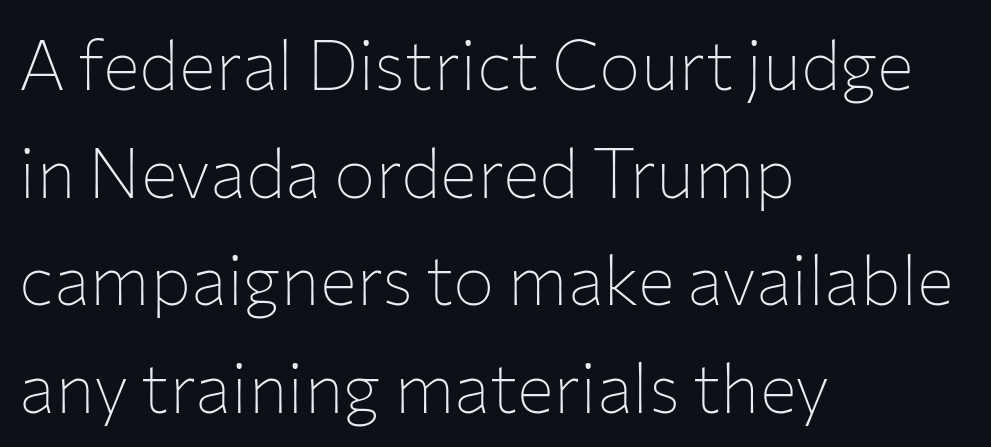
Q: Is the text bold? A: No.
Q: Is the text italic (slanted)? A: No, it is upright.
Q: Is the typeface a serif or a sans-serif typeface? A: Sans-serif.
Q: Is the text underlined? A: No.
Q: How is the paragraph aligned? A: Left-aligned.
Q: Is the spacing between letters normal or unusually wide? A: Normal.
Q: Is the spacing between lines tight, normal or loose? A: Normal.
Q: Width (condensed, normal, or wide)? A: Normal.
Q: Stroke contrast? A: Low.
Q: x-height? A: Medium.
Q: Monospaced? A: No.
